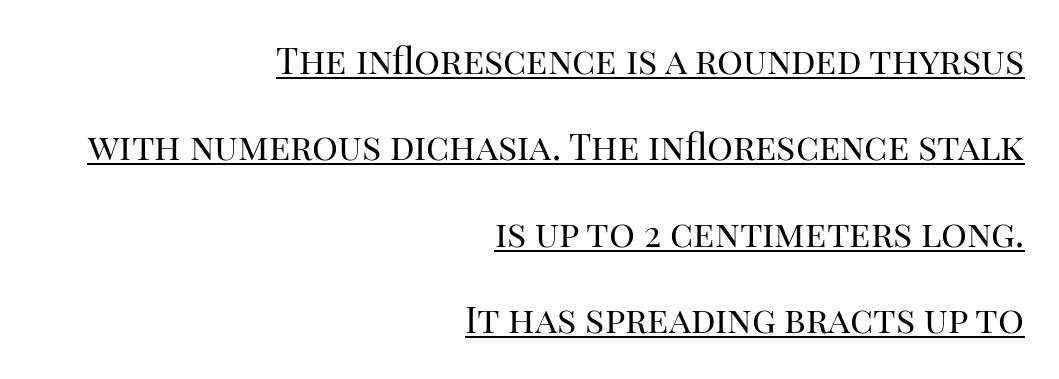
The image shows 36 px regular-weight serif type, upright; set right-aligned, loose line spacing (2.4x), normal letter spacing, underlined; high stroke contrast and a large x-height.
